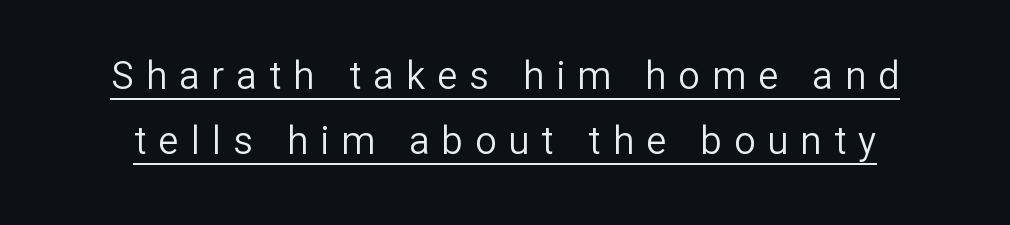
The image shows 38 px regular-weight sans-serif type, upright; set line spacing 1.71x, unusually wide letter spacing (+0.32 em), underlined; low stroke contrast and a medium x-height.
